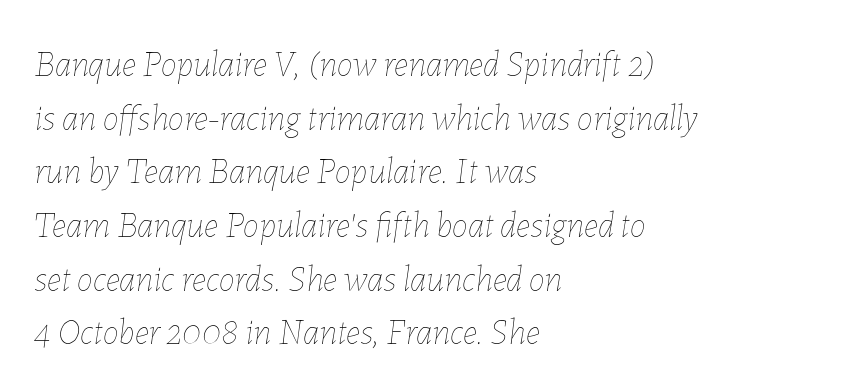
{"italic": "yes", "lean": "right", "slant_degrees": 7, "bold": "no", "weight": "thin", "width": "normal", "stroke_contrast": "low", "x_height": "medium", "monospaced": "no", "underline": "no", "align": "left", "line_spacing": "normal", "line_spacing_ratio": 1.49, "letter_spacing": "normal", "letter_spacing_em": 0.0, "glyph_px": 36}
